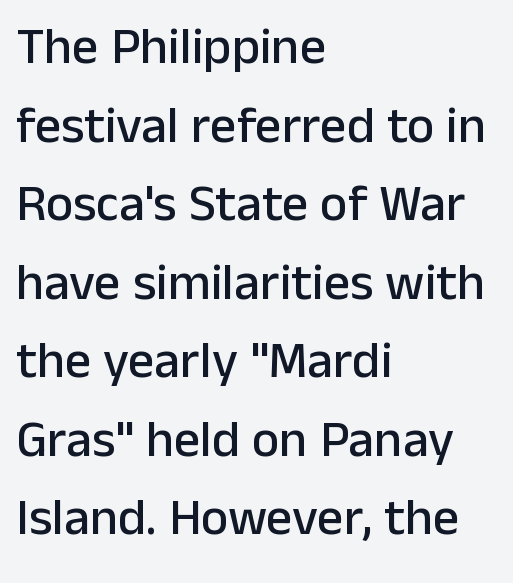
{"serif": "no", "italic": "no", "width": "normal", "stroke_contrast": "low", "x_height": "medium", "monospaced": "no", "underline": "no", "align": "left", "line_spacing": "normal", "line_spacing_ratio": 1.51, "letter_spacing": "normal", "letter_spacing_em": 0.0, "glyph_px": 52}
